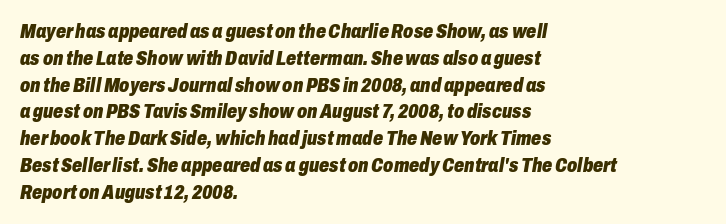
{"italic": "yes", "lean": "right", "slant_degrees": 10, "bold": "yes", "underline": "no", "align": "left", "line_spacing": "normal", "line_spacing_ratio": 1.34, "letter_spacing": "normal", "letter_spacing_em": 0.0, "glyph_px": 20}
